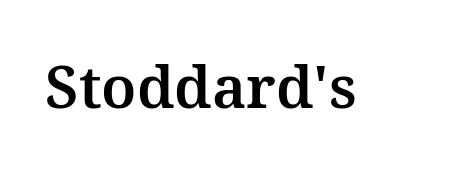
{"serif": "yes", "italic": "no", "width": "normal", "stroke_contrast": "medium", "x_height": "medium", "monospaced": "no", "underline": "no", "letter_spacing": "normal", "letter_spacing_em": 0.0, "glyph_px": 59}
